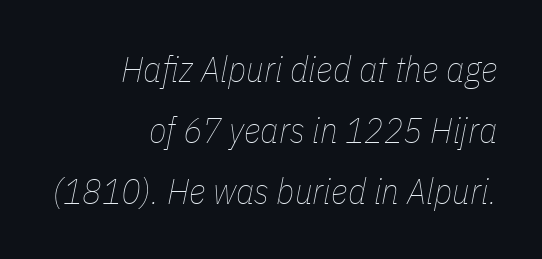
Vertical spacing — default. Every row of glyphs terminates at an identical x-position on the right. The font is comparable to plain body text, perhaps lighter. Rendered with sloped, italic letterforms. Glance below the letters and you will spot only blank space. The horizontal fit of the characters is conventional and even.
